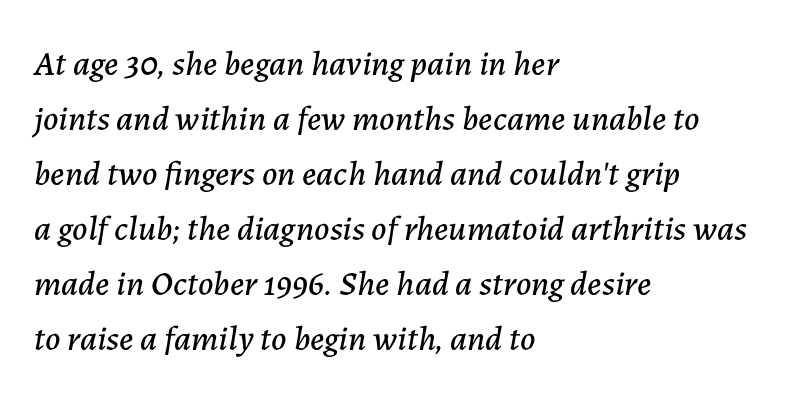
The image shows 35 px text type, italic (leaning right); set left-aligned, normal line spacing (1.57x), normal letter spacing, not underlined; low stroke contrast and a medium x-height.
